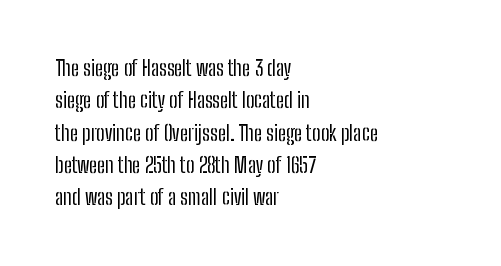
Q: Is the text bold? A: No.
Q: Is the text italic (slanted)? A: No, it is upright.
Q: Is the text underlined? A: No.
Q: How is the paragraph aligned? A: Left-aligned.
Q: Is the spacing between letters normal or unusually wide? A: Normal.
Q: Is the spacing between lines tight, normal or loose? A: Normal.
